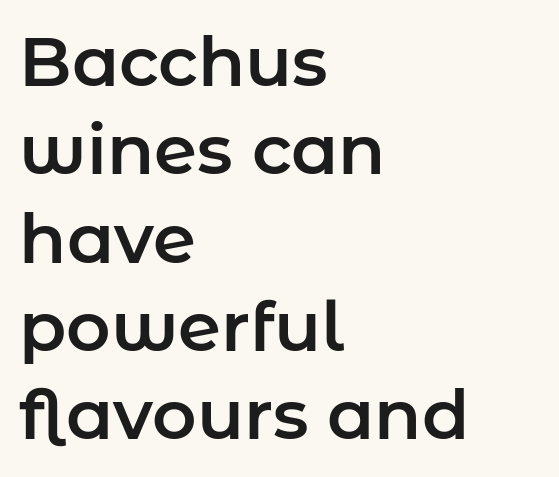
Q: Is the text italic (slanted)? A: No, it is upright.
Q: Is the typeface a serif or a sans-serif typeface? A: Sans-serif.
Q: Is the text underlined? A: No.
Q: How is the paragraph aligned? A: Left-aligned.
Q: Is the spacing between letters normal or unusually wide? A: Normal.
Q: Is the spacing between lines tight, normal or loose? A: Normal.
Q: Width (condensed, normal, or wide)? A: Normal.
Q: Stroke contrast? A: Low.
Q: x-height? A: Medium.
Q: Monospaced? A: No.
